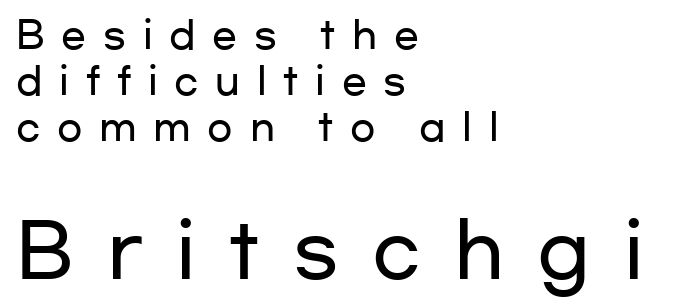
Typeset ragged right — the left edge is the straight one. Proportional: the letters do not fall into vertical columns. Each word looks stretched out because of the extra space between its letters. Bare-footed words on every line. Ascenders rise straight up at ninety degrees.
